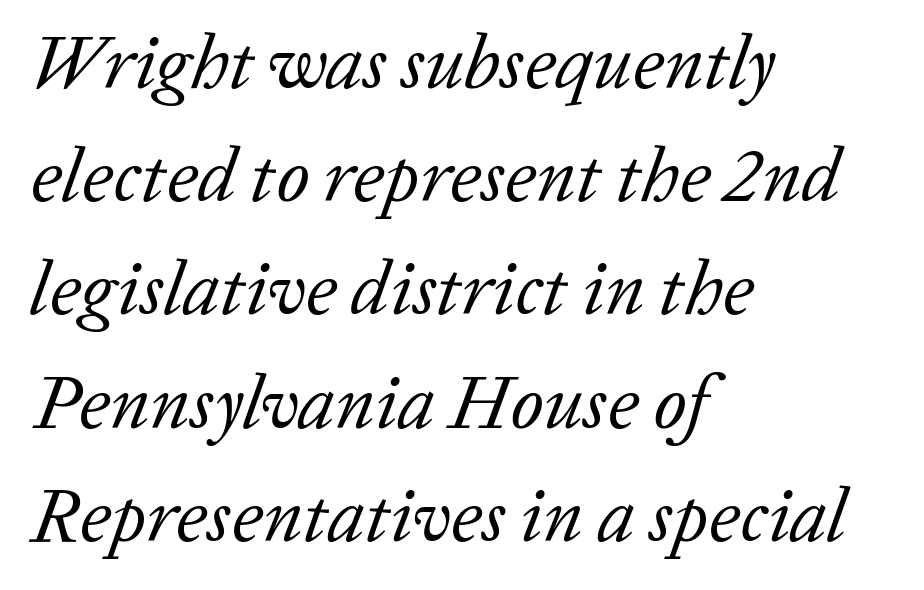
Small tapered or slab feet sit at the stroke ends, so this counts as serif. Weight: not bold — regular or lighter. Unmarked baselines from the first word to the last. Does extra space separate the letters? No, they use regular spacing. You could not count columns in this text — the font is proportionally spaced.
